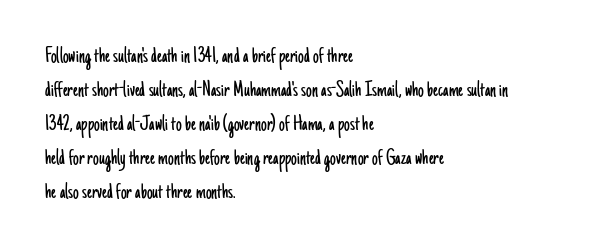
The image shows 23 px text type, upright; set left-aligned, normal line spacing (1.48x), normal letter spacing, not underlined.
